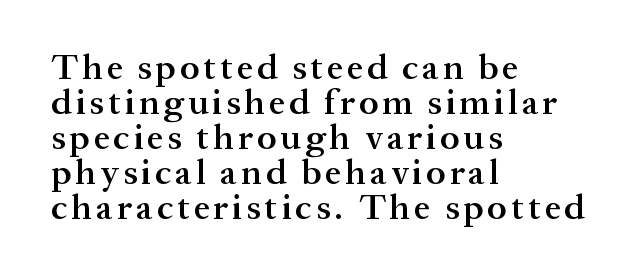
{"serif": "yes", "italic": "no", "bold": "semi", "weight": "semibold", "width": "normal", "stroke_contrast": "medium", "x_height": "medium", "monospaced": "no", "underline": "no", "align": "left", "line_spacing": "tight", "line_spacing_ratio": 0.97, "glyph_px": 36}
